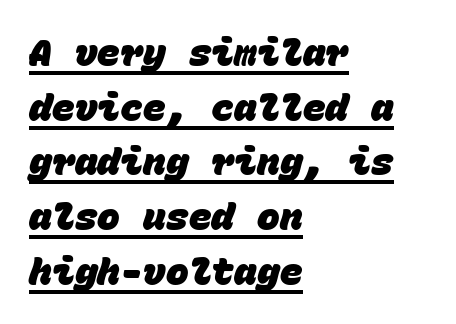
The image shows 38 px heavy sans-serif type, monospaced; set left-aligned, normal line spacing (1.44x), normal letter spacing, underlined; low stroke contrast and a large x-height.
